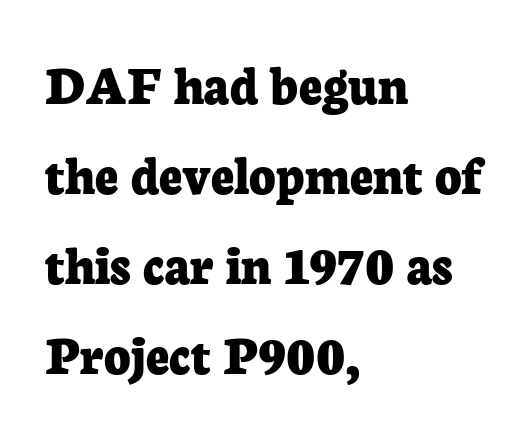
{"serif": "yes", "italic": "no", "bold": "yes", "weight": "bold", "width": "normal", "stroke_contrast": "low", "x_height": "medium", "monospaced": "no", "underline": "no", "align": "left", "line_spacing": "normal", "line_spacing_ratio": 1.58, "letter_spacing": "normal", "letter_spacing_em": 0.0, "glyph_px": 57}
